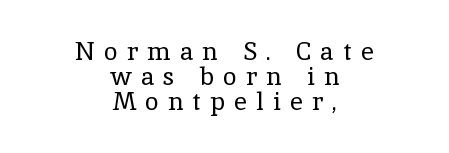
The image shows 25 px text type, upright; set centered, tight line spacing (1.01x), unusually wide letter spacing (+0.37 em), not underlined.
